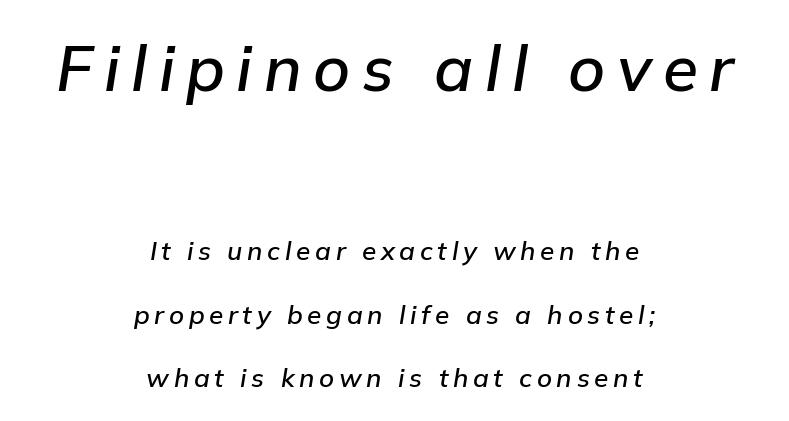
{"italic": "yes", "lean": "right", "slant_degrees": 9, "width": "normal", "stroke_contrast": "low", "x_height": "medium", "monospaced": "no", "underline": "no", "align": "center", "line_spacing": "loose", "line_spacing_ratio": 2.44, "larger_block": "first", "size_ratio": 2.46, "glyph_px": 64}
